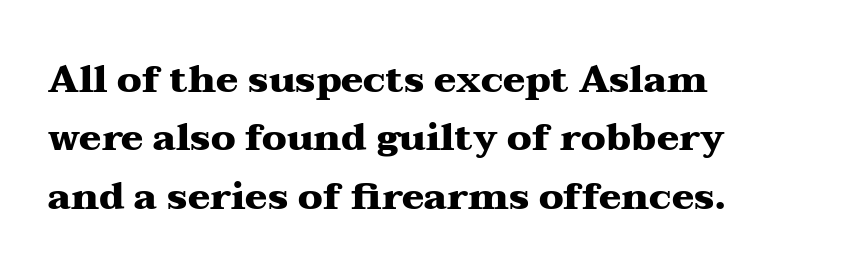
The image shows 37 px heavy, wide serif type, upright; set left-aligned, normal line spacing (1.58x), normal letter spacing, not underlined; medium stroke contrast and a medium x-height.
